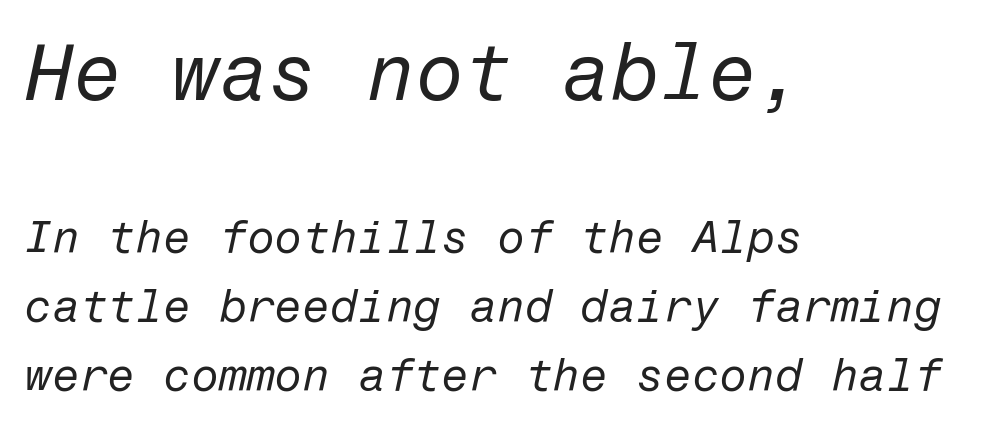
Is the block centered? No — it sits flush against the left margin. The designer left line spacing at the default. Words float on clear page, feet unadorned. The rendering applies a slant to the glyphs.
